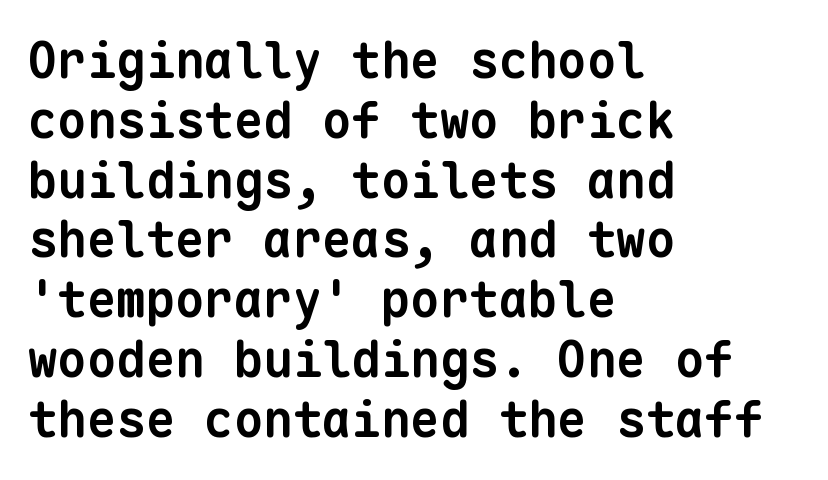
The image shows 49 px bold sans-serif type, monospaced; set left-aligned, line spacing 1.22x, normal letter spacing, not underlined; low stroke contrast and a medium x-height.
